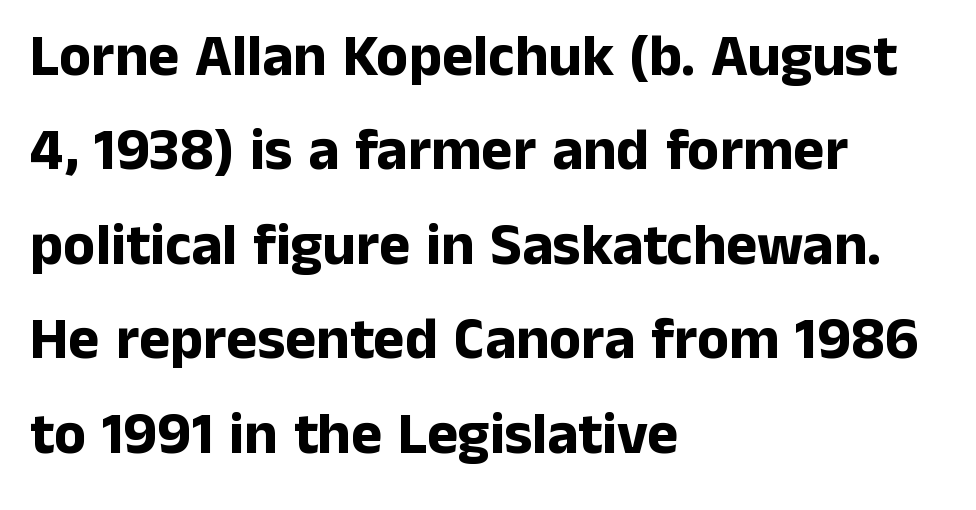
{"serif": "no", "italic": "no", "bold": "yes", "weight": "bold", "width": "normal", "stroke_contrast": "low", "x_height": "medium", "monospaced": "no", "underline": "no", "align": "left", "line_spacing": "normal", "line_spacing_ratio": 1.6, "letter_spacing": "normal", "letter_spacing_em": 0.0, "glyph_px": 59}
